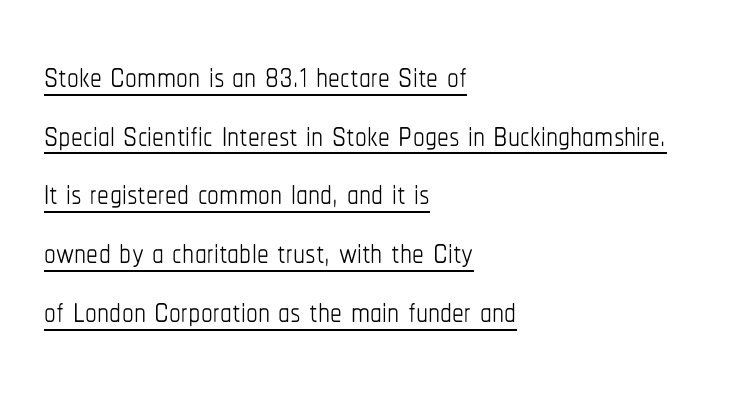
Q: Is the text bold? A: No.
Q: Is the text italic (slanted)? A: No, it is upright.
Q: Is the text underlined? A: Yes.
Q: How is the paragraph aligned? A: Left-aligned.
Q: Is the spacing between letters normal or unusually wide? A: Normal.
Q: Is the spacing between lines tight, normal or loose? A: Normal.
Q: Width (condensed, normal, or wide)? A: Condensed.
Q: Stroke contrast? A: Low.
Q: x-height? A: Medium.
Q: Monospaced? A: No.
